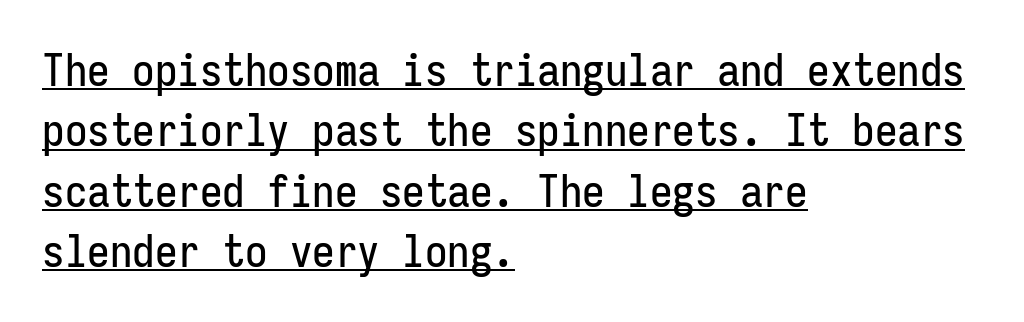
The image shows 45 px condensed sans-serif type, upright, monospaced; set left-aligned, normal line spacing (1.34x), normal letter spacing, underlined; low stroke contrast and a medium x-height.
